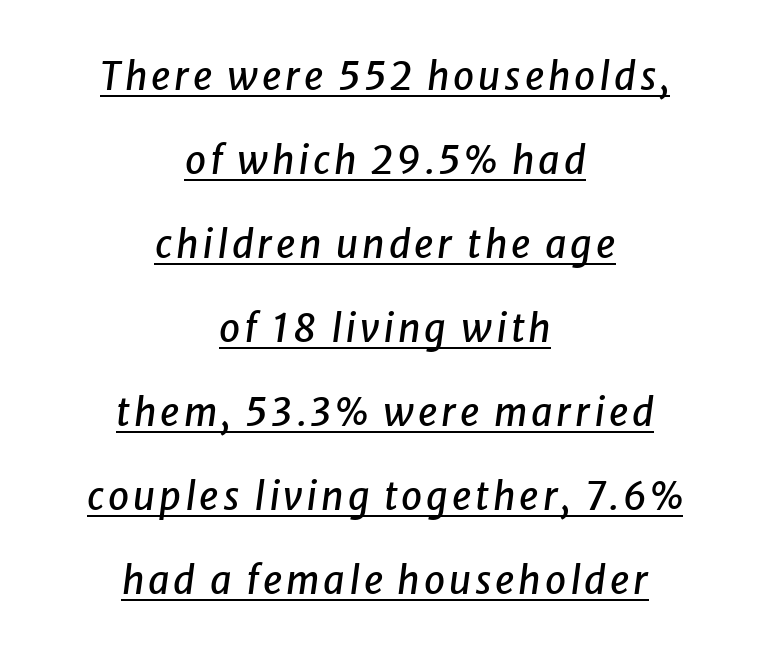
Q: Is the text italic (slanted)? A: Yes, it leans right by about 8 degrees.
Q: Is the text underlined? A: Yes.
Q: How is the paragraph aligned? A: Centered.
Q: Is the spacing between lines tight, normal or loose? A: Loose.
Q: Width (condensed, normal, or wide)? A: Normal.
Q: Stroke contrast? A: Low.
Q: x-height? A: Medium.
Q: Monospaced? A: No.
